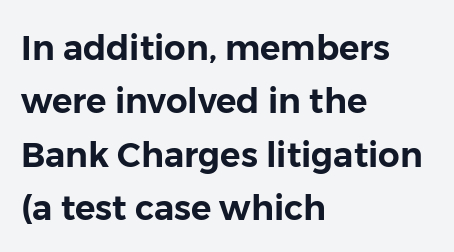
Q: Is the text italic (slanted)? A: No, it is upright.
Q: Is the typeface a serif or a sans-serif typeface? A: Sans-serif.
Q: Is the text underlined? A: No.
Q: How is the paragraph aligned? A: Left-aligned.
Q: Is the spacing between letters normal or unusually wide? A: Normal.
Q: Is the spacing between lines tight, normal or loose? A: Normal.
Q: Width (condensed, normal, or wide)? A: Normal.
Q: Stroke contrast? A: Low.
Q: x-height? A: Medium.
Q: Monospaced? A: No.
